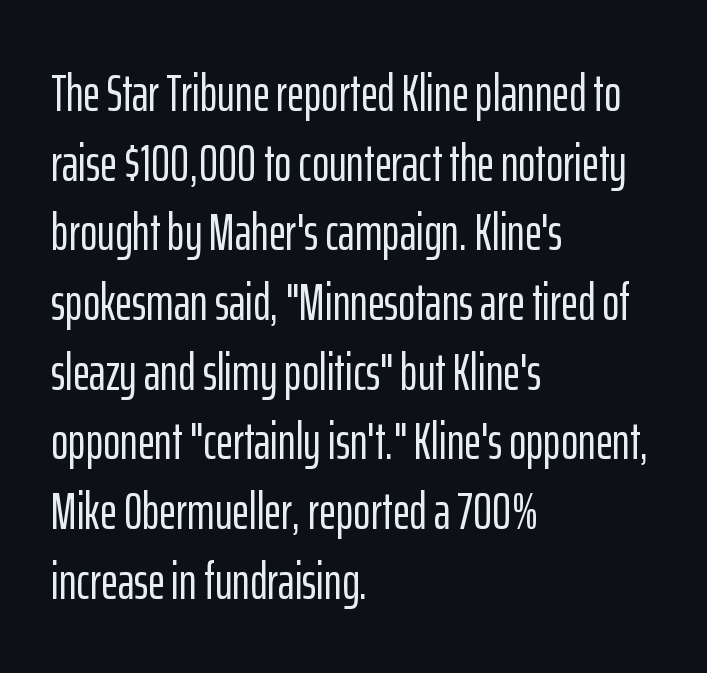
The image shows 52 px condensed sans-serif type, upright; set left-aligned, normal line spacing (1.34x), normal letter spacing, not underlined; low stroke contrast and a medium x-height.
